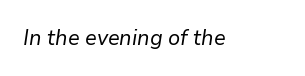
{"italic": "yes", "lean": "right", "slant_degrees": 9, "bold": "no", "underline": "no", "letter_spacing": "normal", "letter_spacing_em": 0.0, "glyph_px": 21}
